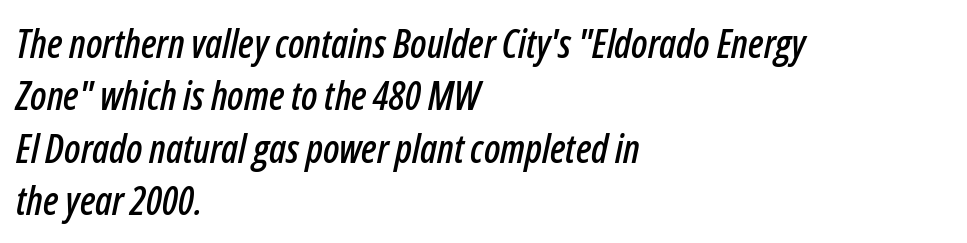
Q: Is the text italic (slanted)? A: Yes, it leans right by about 12 degrees.
Q: Is the text underlined? A: No.
Q: How is the paragraph aligned? A: Left-aligned.
Q: Is the spacing between letters normal or unusually wide? A: Normal.
Q: Is the spacing between lines tight, normal or loose? A: Normal.
Q: Width (condensed, normal, or wide)? A: Condensed.
Q: Stroke contrast? A: Low.
Q: x-height? A: Medium.
Q: Monospaced? A: No.
